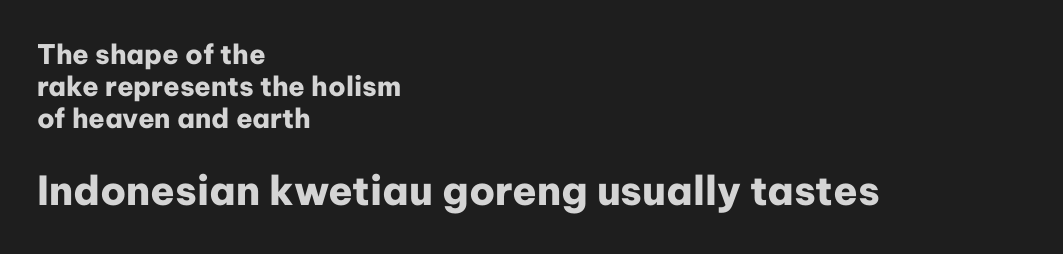
Q: Is the text bold? A: Yes.
Q: Is the text italic (slanted)? A: No, it is upright.
Q: Is the typeface a serif or a sans-serif typeface? A: Sans-serif.
Q: Is the text underlined? A: No.
Q: How is the paragraph aligned? A: Left-aligned.
Q: Is the spacing between letters normal or unusually wide? A: Normal.
Q: Which block of text is set in a larger size, the first (top) or the second (bottom)? A: The second (bottom) one.
Q: Width (condensed, normal, or wide)? A: Normal.
Q: Stroke contrast? A: Low.
Q: x-height? A: Medium.
Q: Monospaced? A: No.
